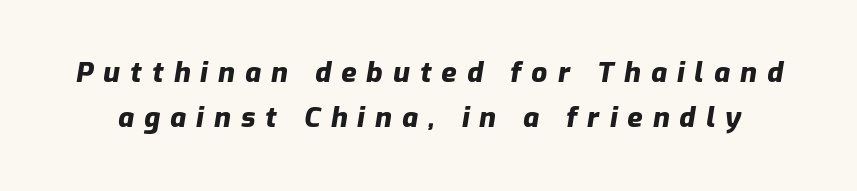
The image shows 28 px heavy type, italic (leaning right); set normal line spacing (1.62x), unusually wide letter spacing (+0.36 em), not underlined; low stroke contrast and a medium x-height.
